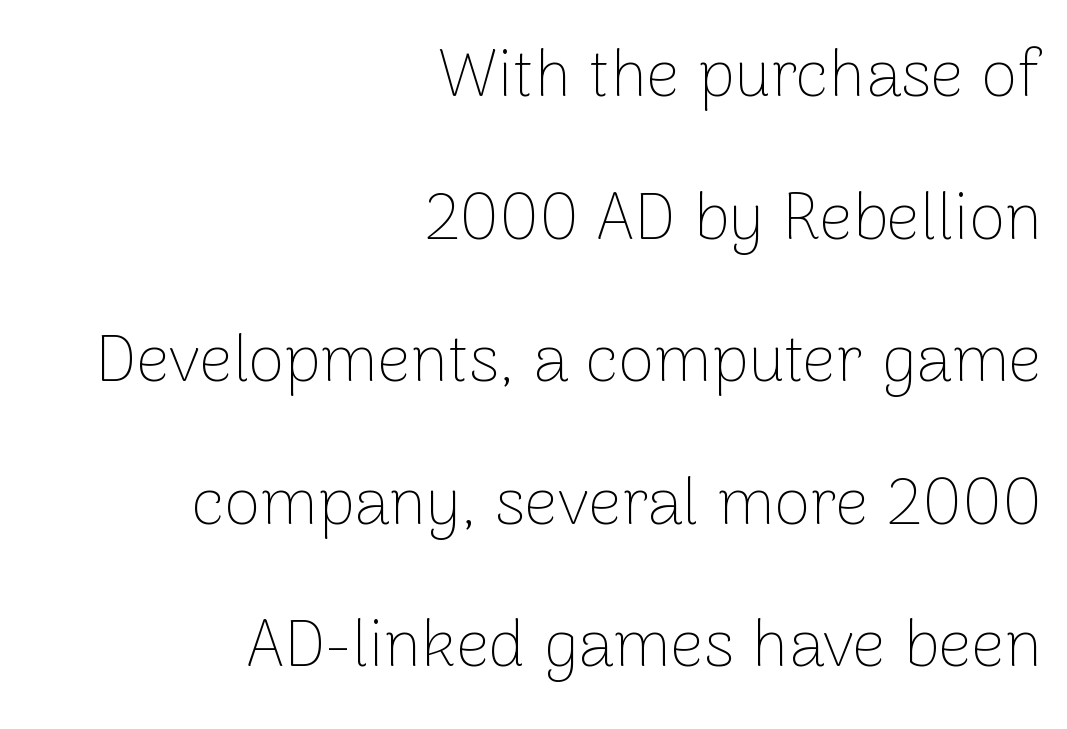
Q: Is the text bold? A: No.
Q: Is the text italic (slanted)? A: No, it is upright.
Q: Is the typeface a serif or a sans-serif typeface? A: Sans-serif.
Q: Is the text underlined? A: No.
Q: How is the paragraph aligned? A: Right-aligned.
Q: Is the spacing between letters normal or unusually wide? A: Normal.
Q: Is the spacing between lines tight, normal or loose? A: Loose.
Q: Width (condensed, normal, or wide)? A: Normal.
Q: Stroke contrast? A: Low.
Q: x-height? A: Medium.
Q: Monospaced? A: No.
